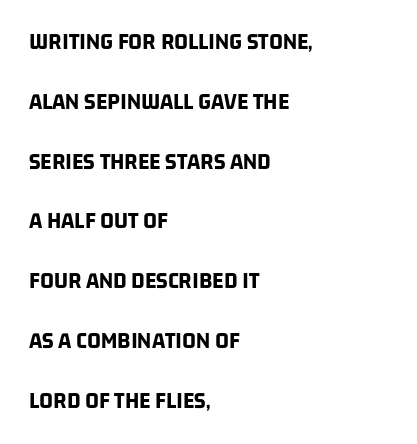
Q: Is the text bold? A: Yes.
Q: Is the text underlined? A: No.
Q: How is the paragraph aligned? A: Left-aligned.
Q: Is the spacing between letters normal or unusually wide? A: Normal.
Q: Is the spacing between lines tight, normal or loose? A: Loose.
